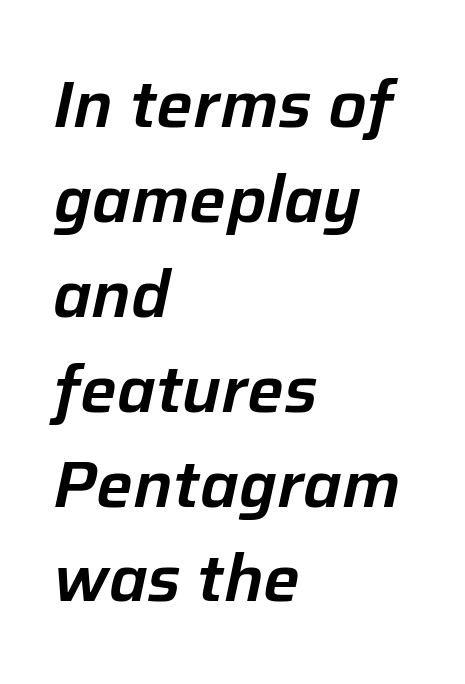
The rendering uses natural spacing where letterforms have individual widths. A classic flush-left, rag-right setting is used for this passage. Italic? Definitely — the glyphs are oblique. Only glyphs here, with clear space below each row. Whoever set this chose a conventional vertical rhythm. A typesetter would call this zero additional tracking.
